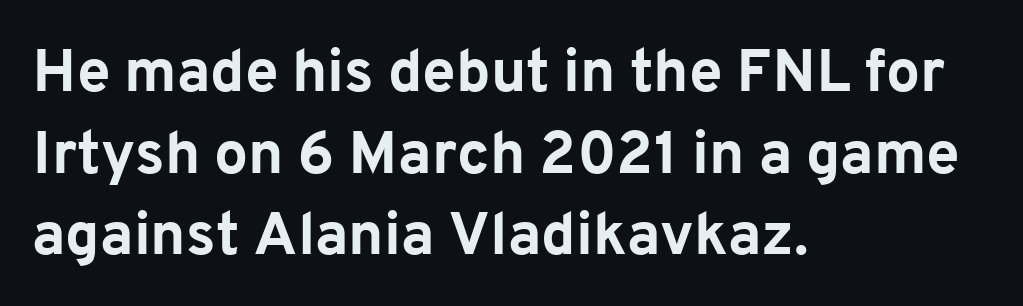
Plain, unruled lines of type. A sans-serif font was chosen for this passage. Layout note: lines flush left. Character widths vary here, with narrow letters taking less room than wide ones.
